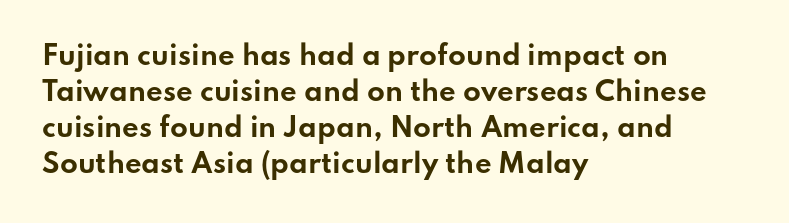
The image shows 26 px bold type, upright; set left-aligned, normal line spacing (1.39x), normal letter spacing, not underlined.
